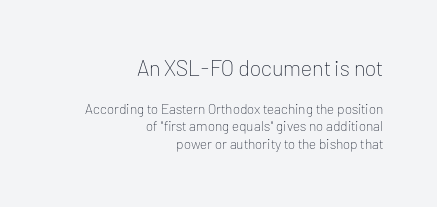
Q: Is the text bold? A: No.
Q: Is the text italic (slanted)? A: No, it is upright.
Q: Is the text underlined? A: No.
Q: How is the paragraph aligned? A: Right-aligned.
Q: Is the spacing between letters normal or unusually wide? A: Normal.
Q: Is the spacing between lines tight, normal or loose? A: Normal.
Q: Which block of text is set in a larger size, the first (top) or the second (bottom)? A: The first (top) one.
